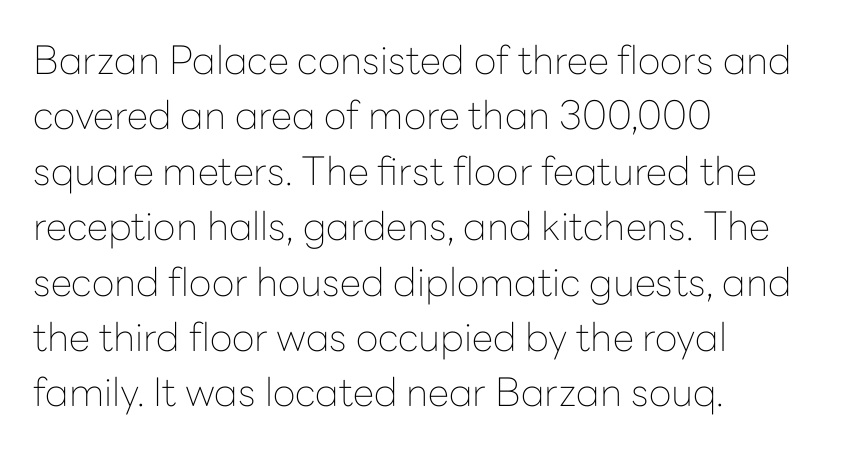
Q: Is the text bold? A: No.
Q: Is the text italic (slanted)? A: No, it is upright.
Q: Is the typeface a serif or a sans-serif typeface? A: Sans-serif.
Q: Is the text underlined? A: No.
Q: How is the paragraph aligned? A: Left-aligned.
Q: Is the spacing between letters normal or unusually wide? A: Normal.
Q: Is the spacing between lines tight, normal or loose? A: Normal.
Q: Width (condensed, normal, or wide)? A: Normal.
Q: Stroke contrast? A: Low.
Q: x-height? A: Medium.
Q: Monospaced? A: No.
